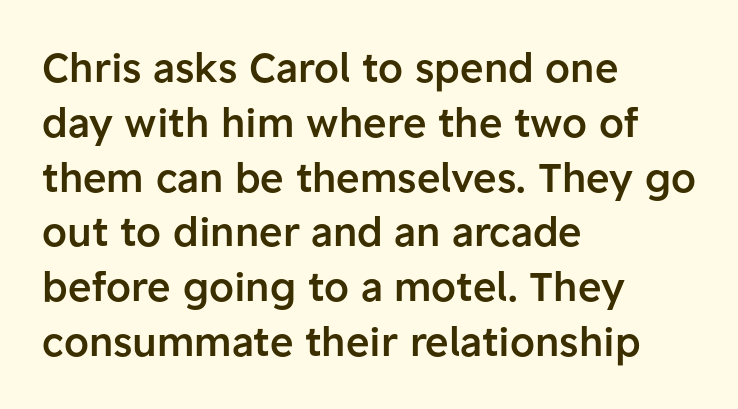
Q: Is the text bold? A: Semi-bold.
Q: Is the text italic (slanted)? A: No, it is upright.
Q: Is the typeface a serif or a sans-serif typeface? A: Sans-serif.
Q: Is the text underlined? A: No.
Q: How is the paragraph aligned? A: Left-aligned.
Q: Is the spacing between letters normal or unusually wide? A: Normal.
Q: Is the spacing between lines tight, normal or loose? A: Normal.
Q: Width (condensed, normal, or wide)? A: Normal.
Q: Stroke contrast? A: Low.
Q: x-height? A: Medium.
Q: Monospaced? A: No.
